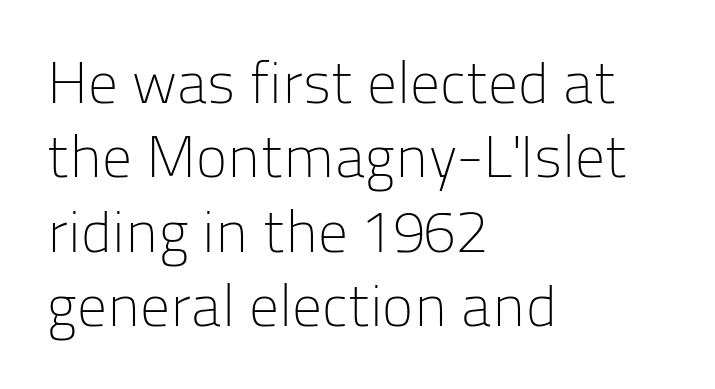
The image shows 59 px light sans-serif type, upright; set left-aligned, normal line spacing (1.26x), normal letter spacing, not underlined; low stroke contrast and a medium x-height.
